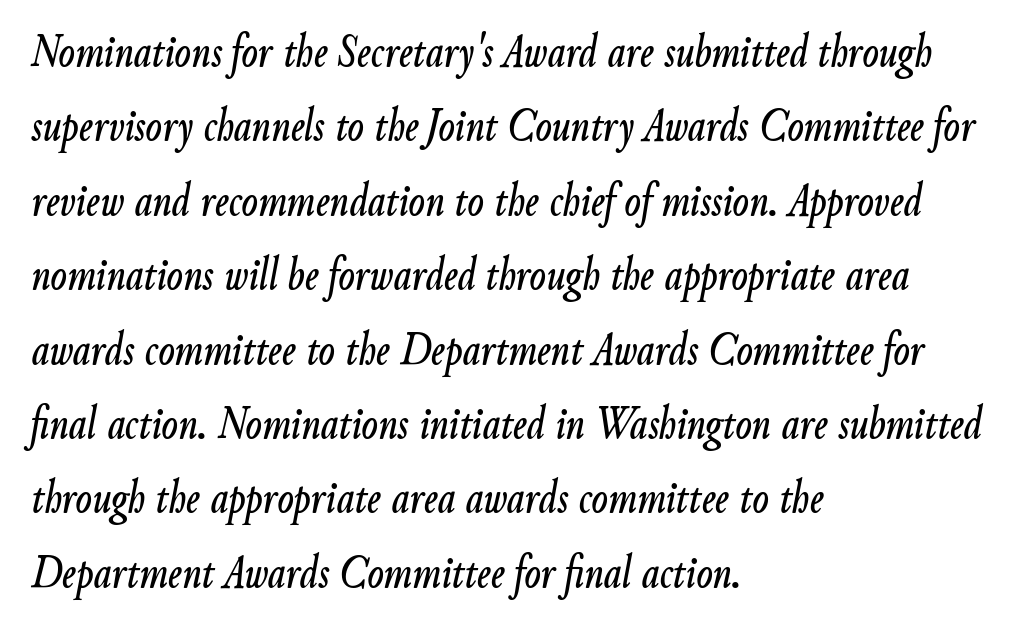
{"italic": "yes", "lean": "right", "slant_degrees": 9, "width": "condensed", "stroke_contrast": "low", "x_height": "small", "monospaced": "no", "underline": "no", "align": "left", "line_spacing": "normal", "line_spacing_ratio": 1.55, "letter_spacing": "normal", "letter_spacing_em": 0.0, "glyph_px": 48}
